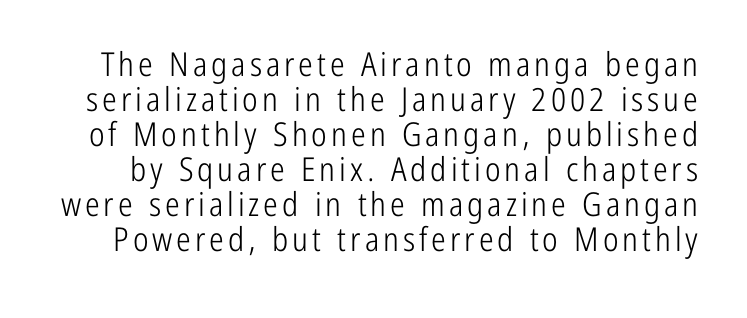
The image shows 33 px light, condensed sans-serif type, upright; set tight line spacing (1.06x), not underlined; low stroke contrast and a medium x-height.
